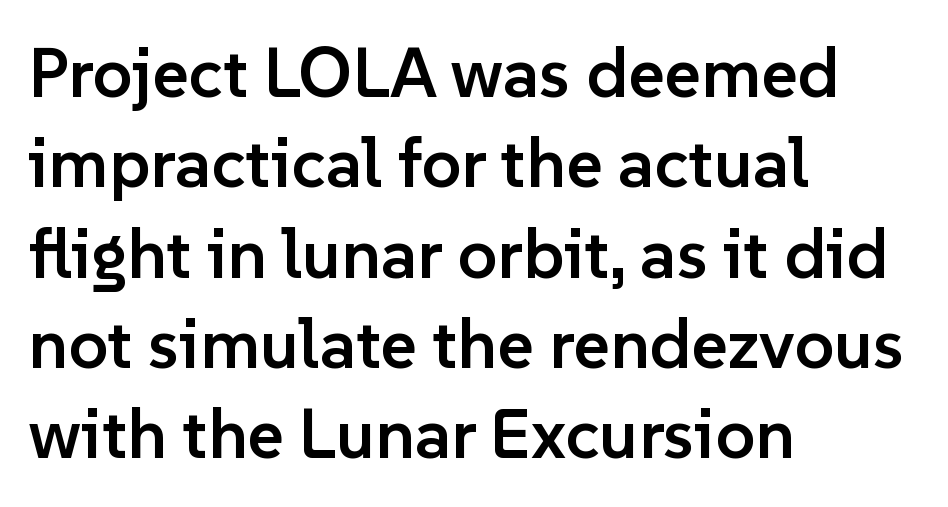
Q: Is the text bold? A: Semi-bold.
Q: Is the text italic (slanted)? A: No, it is upright.
Q: Is the typeface a serif or a sans-serif typeface? A: Sans-serif.
Q: Is the text underlined? A: No.
Q: How is the paragraph aligned? A: Left-aligned.
Q: Is the spacing between letters normal or unusually wide? A: Normal.
Q: Is the spacing between lines tight, normal or loose? A: Normal.
Q: Width (condensed, normal, or wide)? A: Normal.
Q: Stroke contrast? A: Low.
Q: x-height? A: Medium.
Q: Monospaced? A: No.
